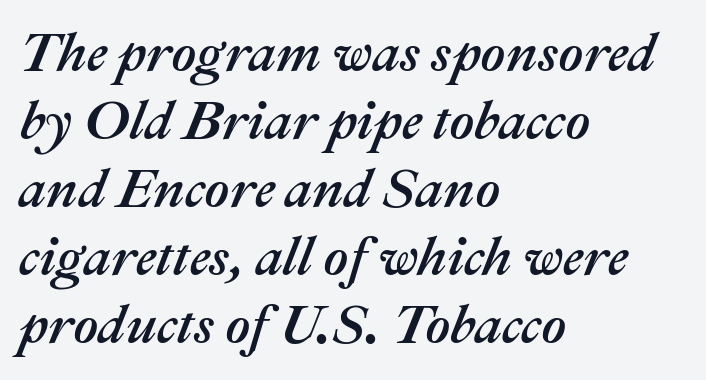
{"italic": "yes", "lean": "right", "slant_degrees": 22, "width": "normal", "stroke_contrast": "medium", "x_height": "medium", "monospaced": "no", "underline": "no", "align": "left", "line_spacing": "normal", "line_spacing_ratio": 1.26, "letter_spacing": "normal", "letter_spacing_em": 0.0, "glyph_px": 54}
